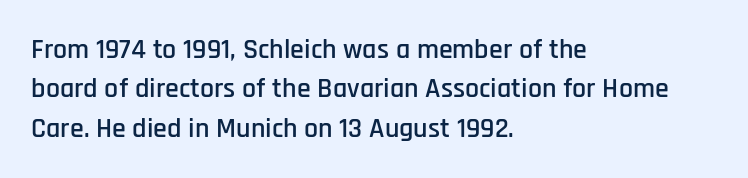
{"serif": "no", "italic": "no", "width": "condensed", "stroke_contrast": "low", "x_height": "large", "monospaced": "no", "underline": "no", "align": "left", "line_spacing": "normal", "line_spacing_ratio": 1.41, "letter_spacing": "normal", "letter_spacing_em": 0.0, "glyph_px": 28}
